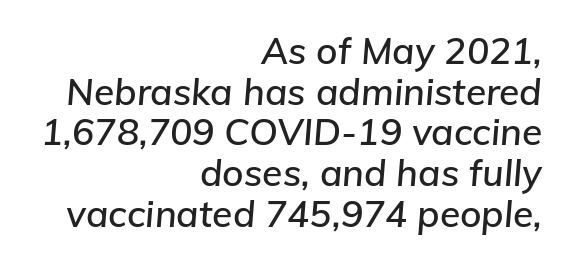
Q: Is the text italic (slanted)? A: Yes, it leans right by about 5 degrees.
Q: Is the text underlined? A: No.
Q: How is the paragraph aligned? A: Right-aligned.
Q: Is the spacing between letters normal or unusually wide? A: Normal.
Q: Is the spacing between lines tight, normal or loose? A: Tight.
Q: Width (condensed, normal, or wide)? A: Normal.
Q: Stroke contrast? A: Low.
Q: x-height? A: Medium.
Q: Monospaced? A: No.
